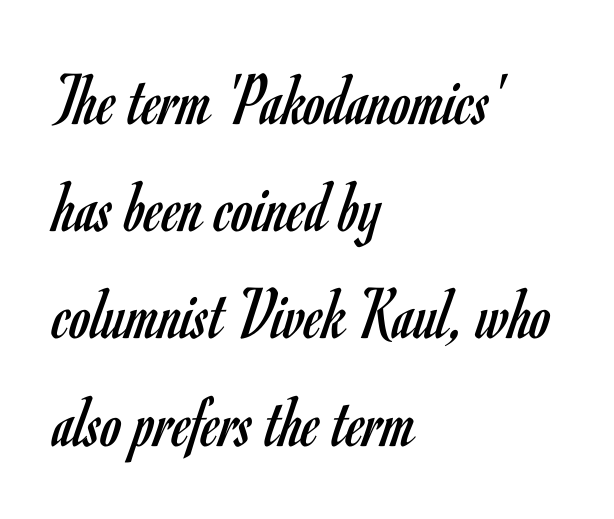
Q: Is the text bold? A: No.
Q: Is the text italic (slanted)? A: Yes.
Q: Is the typeface a serif or a sans-serif typeface? A: Sans-serif.
Q: Is the text underlined? A: No.
Q: How is the paragraph aligned? A: Left-aligned.
Q: Is the spacing between letters normal or unusually wide? A: Normal.
Q: Is the spacing between lines tight, normal or loose? A: Normal.
Q: Width (condensed, normal, or wide)? A: Condensed.
Q: Stroke contrast? A: Low.
Q: x-height? A: Small.
Q: Monospaced? A: No.
